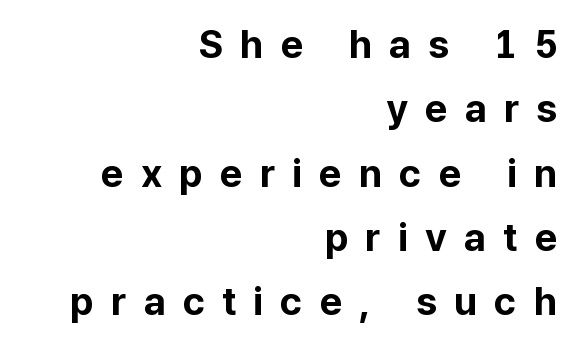
In terms of weight, the rendering is a true, heavy bold. The type is letterspaced generously, with wide tracking. A normal amount of white space separates one row of letters from the next. The font family rendered here belongs to the sans-serif group.
